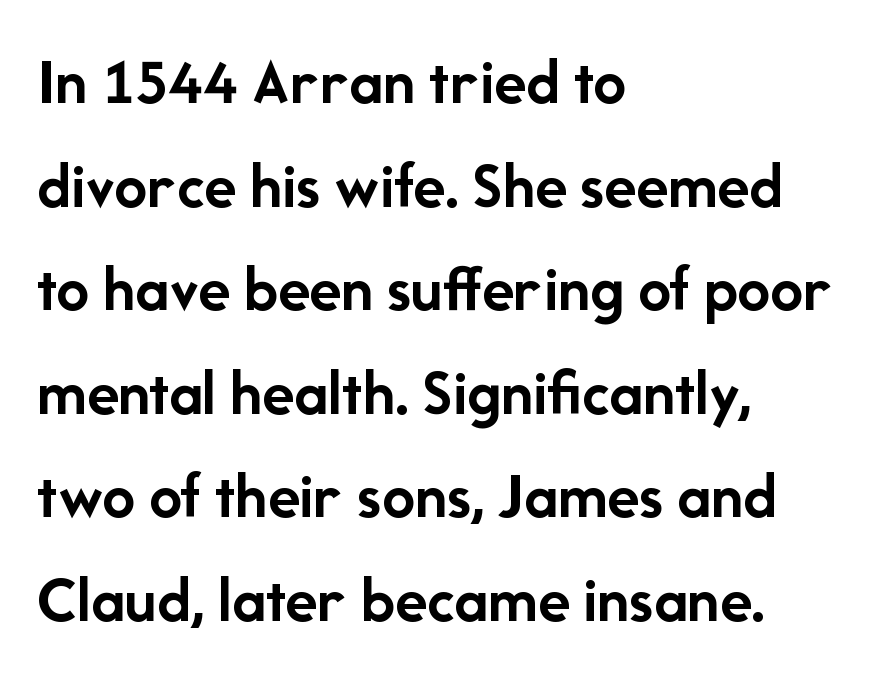
{"serif": "no", "italic": "no", "bold": "yes", "weight": "semibold", "width": "normal", "stroke_contrast": "low", "x_height": "medium", "monospaced": "no", "underline": "no", "align": "left", "line_spacing": "normal", "line_spacing_ratio": 1.57, "letter_spacing": "normal", "letter_spacing_em": 0.0, "glyph_px": 66}
